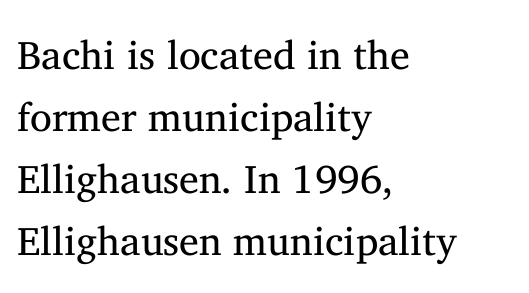
Q: Is the text bold? A: No.
Q: Is the text italic (slanted)? A: No, it is upright.
Q: Is the typeface a serif or a sans-serif typeface? A: Serif.
Q: Is the text underlined? A: No.
Q: How is the paragraph aligned? A: Left-aligned.
Q: Is the spacing between letters normal or unusually wide? A: Normal.
Q: Is the spacing between lines tight, normal or loose? A: Normal.
Q: Width (condensed, normal, or wide)? A: Normal.
Q: Stroke contrast? A: Medium.
Q: x-height? A: Medium.
Q: Monospaced? A: No.
